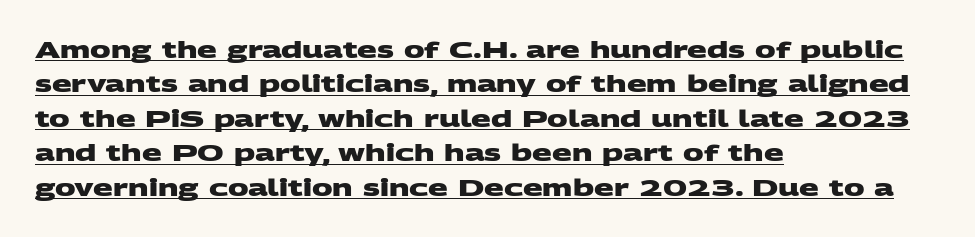
Heavy-handed strokes throughout: this text is bold. Is there much room between lines? A standard amount, neither cramped nor airy. Layout note: lines flush left. Observe the ordinary spacing: letters are neighbours, not strangers. These characters rest on top of a visible drawn line.
